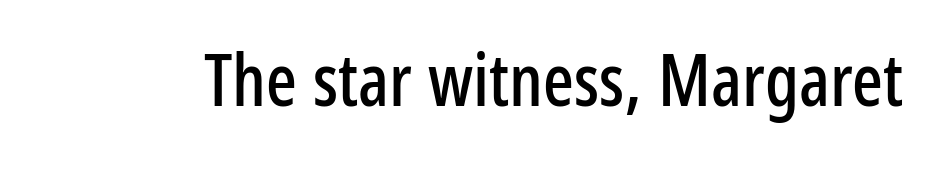
In terms of posture, this sample is upright. The text was rendered using a sans face with plain stroke endings. In terms of letterspacing, this is plain default setting. These lines are rendered in a variable-pitch font. Decoration check: the copy has no underline.
